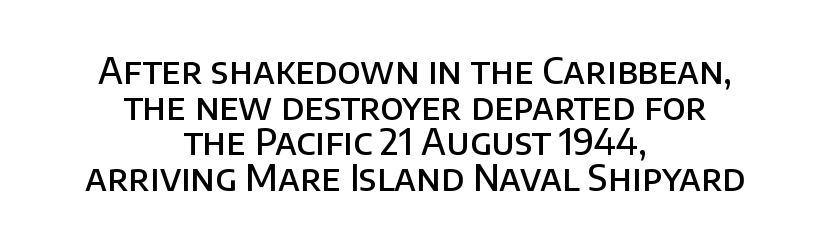
Q: Is the text bold? A: Semi-bold.
Q: Is the text italic (slanted)? A: No, it is upright.
Q: Is the typeface a serif or a sans-serif typeface? A: Sans-serif.
Q: Is the text underlined? A: No.
Q: How is the paragraph aligned? A: Centered.
Q: Is the spacing between letters normal or unusually wide? A: Normal.
Q: Is the spacing between lines tight, normal or loose? A: Tight.
Q: Width (condensed, normal, or wide)? A: Normal.
Q: Stroke contrast? A: Low.
Q: x-height? A: Large.
Q: Monospaced? A: No.
